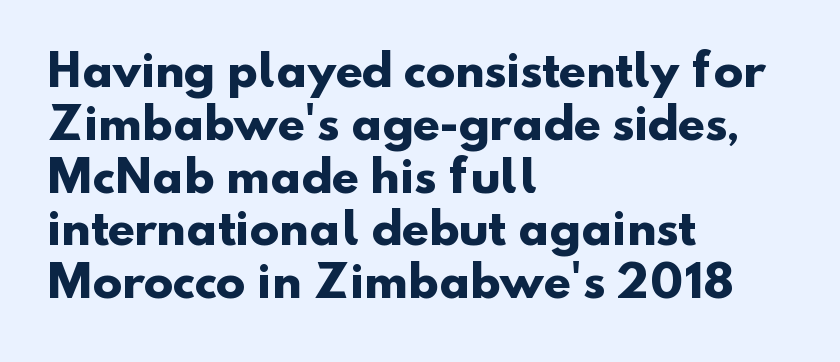
The image shows 44 px heavy sans-serif type; set left-aligned, line spacing 1.2x, normal letter spacing, not underlined; low stroke contrast and a small x-height.
